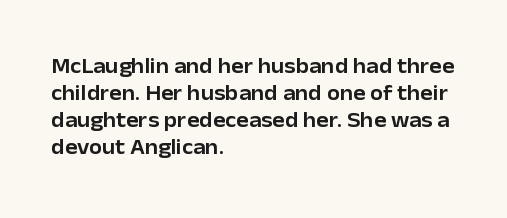
The letters stand straight up with perfectly vertical stems. Tracking here is standard; glyphs follow each other at the usual distance. Whoever set this chose a conventional vertical rhythm. The paragraph has a hard left edge and a soft right edge. Has an underline been added? It has not.
